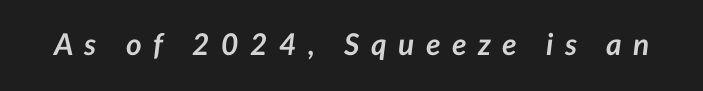
The image shows 30 px semibold type, italic (leaning right); set unusually wide letter spacing (+0.38 em), not underlined; low stroke contrast and a medium x-height.
